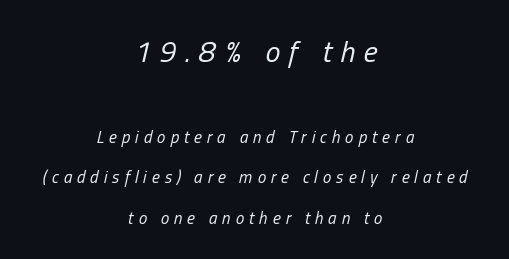
The image shows 30 px regular-weight, condensed type, italic (leaning right); set centered, loose line spacing (2.37x), unusually wide letter spacing (+0.29 em), not underlined; the first (top) block is 1.76x larger; low stroke contrast and a medium x-height.
